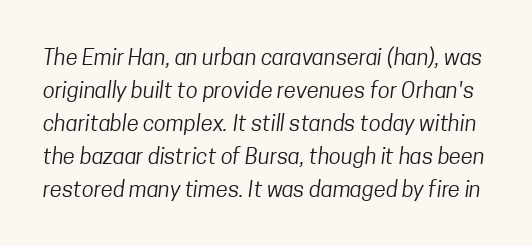
The image shows 22 px text type; set normal line spacing (1.5x), normal letter spacing, not underlined.
